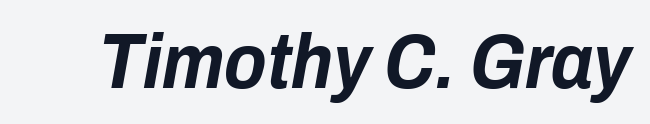
Q: Is the text bold? A: Yes.
Q: Is the text italic (slanted)? A: Yes, it leans right by about 10 degrees.
Q: Is the text underlined? A: No.
Q: Is the spacing between letters normal or unusually wide? A: Normal.
Q: Width (condensed, normal, or wide)? A: Condensed.
Q: Stroke contrast? A: Low.
Q: x-height? A: Medium.
Q: Monospaced? A: No.
